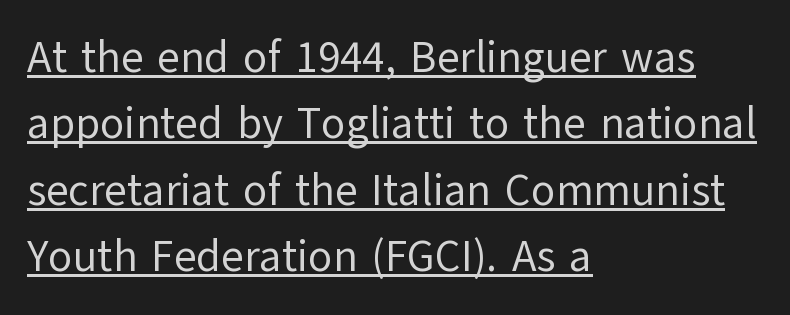
{"serif": "no", "italic": "no", "bold": "no", "weight": "regular", "width": "normal", "stroke_contrast": "low", "x_height": "medium", "monospaced": "no", "underline": "yes", "align": "left", "line_spacing": "normal", "line_spacing_ratio": 1.51, "letter_spacing": "normal", "letter_spacing_em": 0.0, "glyph_px": 44}
